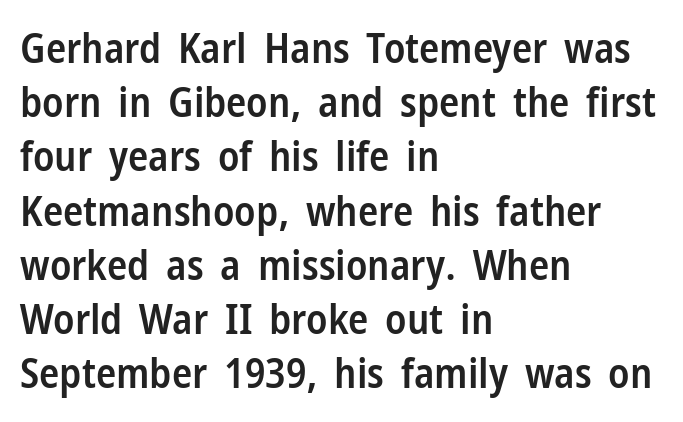
Q: Is the text bold? A: Semi-bold.
Q: Is the text italic (slanted)? A: No, it is upright.
Q: Is the typeface a serif or a sans-serif typeface? A: Sans-serif.
Q: Is the text underlined? A: No.
Q: How is the paragraph aligned? A: Left-aligned.
Q: Is the spacing between letters normal or unusually wide? A: Normal.
Q: Is the spacing between lines tight, normal or loose? A: Normal.
Q: Width (condensed, normal, or wide)? A: Condensed.
Q: Stroke contrast? A: Low.
Q: x-height? A: Medium.
Q: Monospaced? A: No.
